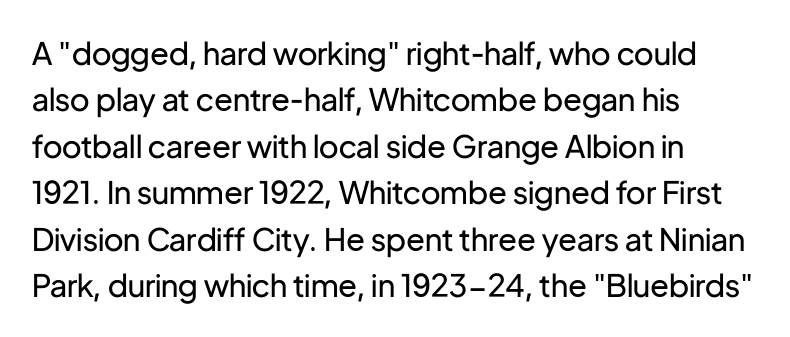
{"serif": "no", "italic": "no", "bold": "no", "weight": "regular", "width": "normal", "stroke_contrast": "low", "x_height": "medium", "monospaced": "no", "underline": "no", "align": "left", "line_spacing": "normal", "line_spacing_ratio": 1.5, "letter_spacing": "normal", "letter_spacing_em": 0.0, "glyph_px": 31}
